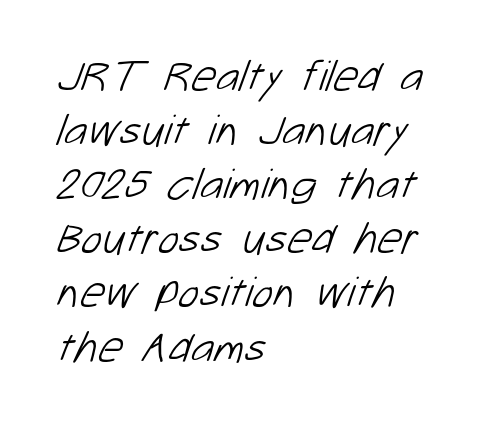
{"serif": "no", "bold": "no", "weight": "light", "width": "normal", "stroke_contrast": "low", "x_height": "medium", "monospaced": "no", "underline": "no", "align": "left", "line_spacing_ratio": 1.23, "letter_spacing": "normal", "letter_spacing_em": 0.0, "glyph_px": 44}
